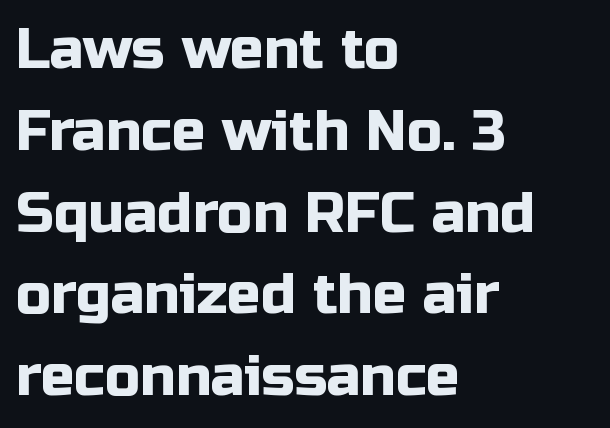
The image shows 56 px sans-serif type, upright; set left-aligned, normal line spacing (1.46x), normal letter spacing, not underlined; low stroke contrast and a medium x-height.
